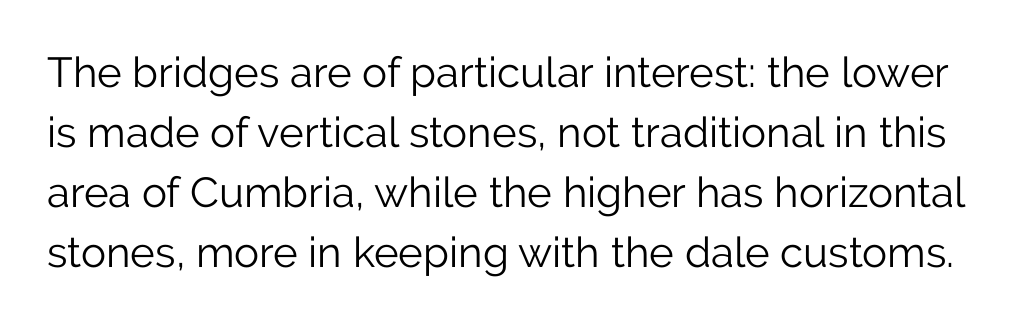
{"serif": "no", "italic": "no", "bold": "no", "weight": "light", "width": "normal", "stroke_contrast": "low", "x_height": "medium", "monospaced": "no", "underline": "no", "line_spacing": "normal", "line_spacing_ratio": 1.43, "letter_spacing": "normal", "letter_spacing_em": 0.0, "glyph_px": 42}
